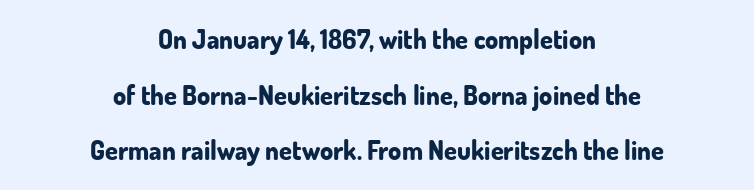
Baseline-to-baseline distance is far greater than the letter height. The space directly below the letters is spotless. This sample uses plain, unmodified letter spacing. This is heavy type, rendered in bold.
